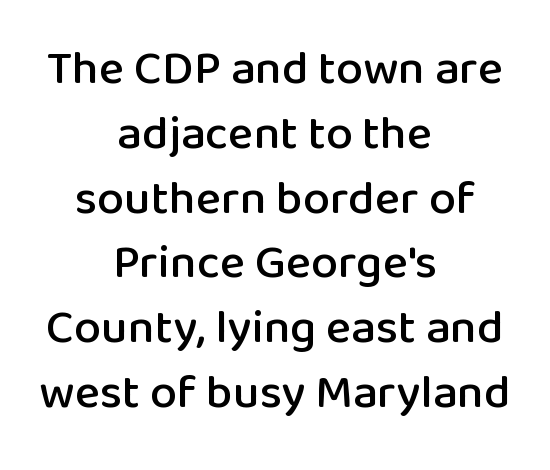
Q: Is the text italic (slanted)? A: No, it is upright.
Q: Is the typeface a serif or a sans-serif typeface? A: Sans-serif.
Q: Is the text underlined? A: No.
Q: How is the paragraph aligned? A: Centered.
Q: Is the spacing between letters normal or unusually wide? A: Normal.
Q: Is the spacing between lines tight, normal or loose? A: Normal.
Q: Width (condensed, normal, or wide)? A: Normal.
Q: Stroke contrast? A: Low.
Q: x-height? A: Medium.
Q: Monospaced? A: No.
